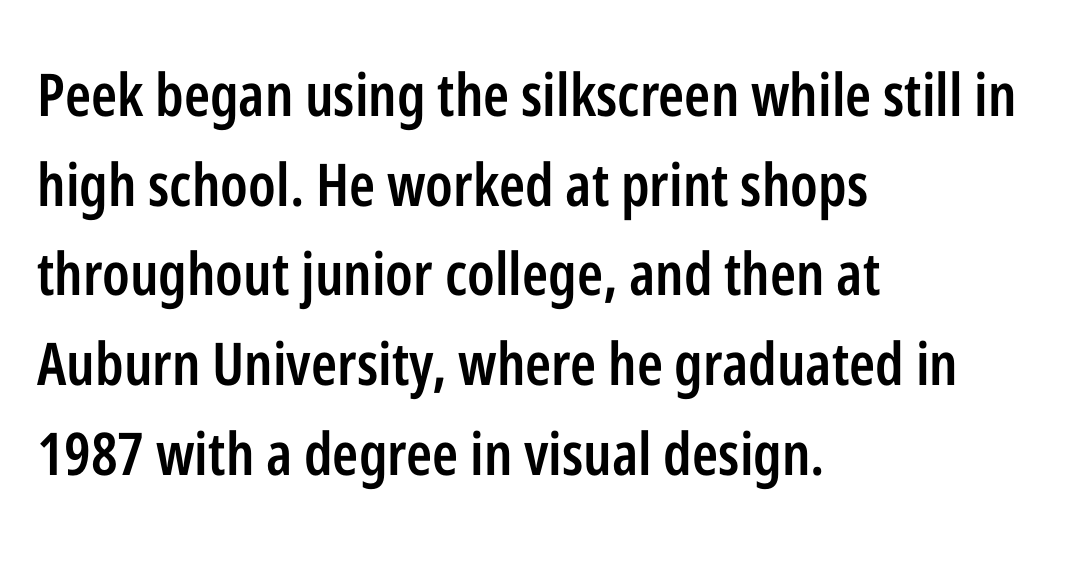
Q: Is the text bold? A: Semi-bold.
Q: Is the text italic (slanted)? A: No, it is upright.
Q: Is the typeface a serif or a sans-serif typeface? A: Sans-serif.
Q: Is the text underlined? A: No.
Q: How is the paragraph aligned? A: Left-aligned.
Q: Is the spacing between letters normal or unusually wide? A: Normal.
Q: Is the spacing between lines tight, normal or loose? A: Normal.
Q: Width (condensed, normal, or wide)? A: Condensed.
Q: Stroke contrast? A: Low.
Q: x-height? A: Medium.
Q: Monospaced? A: No.
